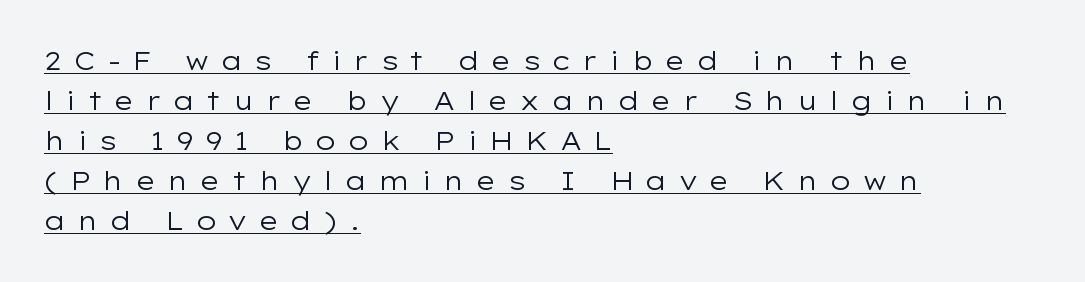
{"italic": "no", "bold": "no", "underline": "yes", "align": "left", "line_spacing": "normal", "line_spacing_ratio": 1.54, "letter_spacing": "wide", "letter_spacing_em": 0.43, "glyph_px": 26}
